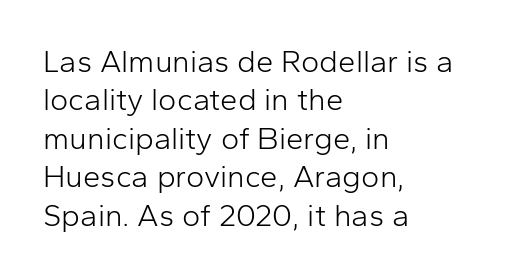
Q: Is the text bold? A: No.
Q: Is the text italic (slanted)? A: No, it is upright.
Q: Is the typeface a serif or a sans-serif typeface? A: Sans-serif.
Q: Is the text underlined? A: No.
Q: How is the paragraph aligned? A: Left-aligned.
Q: Is the spacing between letters normal or unusually wide? A: Normal.
Q: Width (condensed, normal, or wide)? A: Normal.
Q: Stroke contrast? A: Low.
Q: x-height? A: Medium.
Q: Monospaced? A: No.
